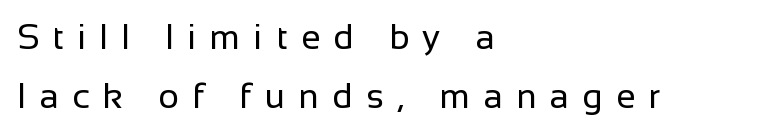
Rule under the text: the space is simply empty. The axis of the letterforms is exactly vertical. Teacher's note: observe the even left margin — that is flush-left alignment. No feet cap the strokes, marking this as sans-serif type. Is the stroke heavy? The answer is a plain regular-or-lighter. Characters follow at a spacing far wider than the type designer built in.
